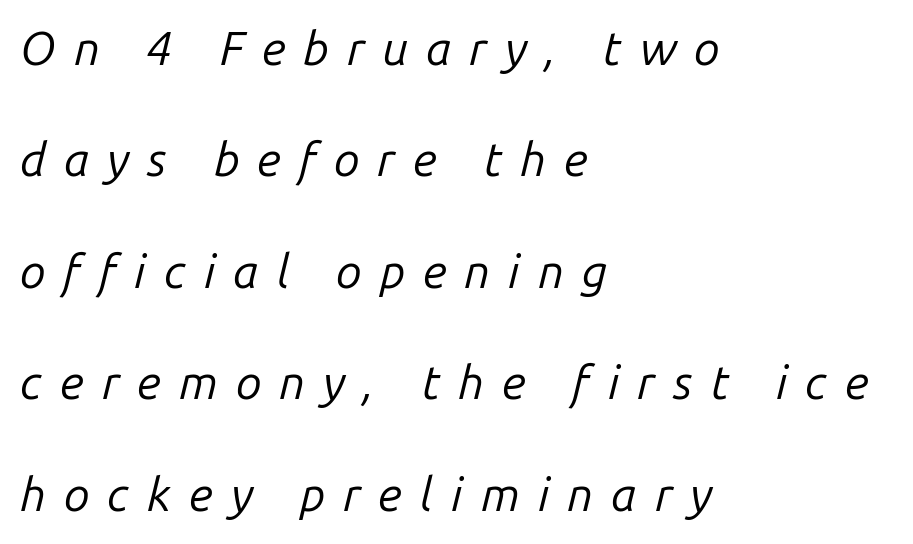
{"italic": "yes", "lean": "right", "slant_degrees": 14, "bold": "no", "weight": "regular", "width": "normal", "stroke_contrast": "low", "x_height": "medium", "monospaced": "no", "underline": "no", "align": "left", "line_spacing": "loose", "line_spacing_ratio": 2.37, "letter_spacing": "wide", "letter_spacing_em": 0.38, "glyph_px": 47}
